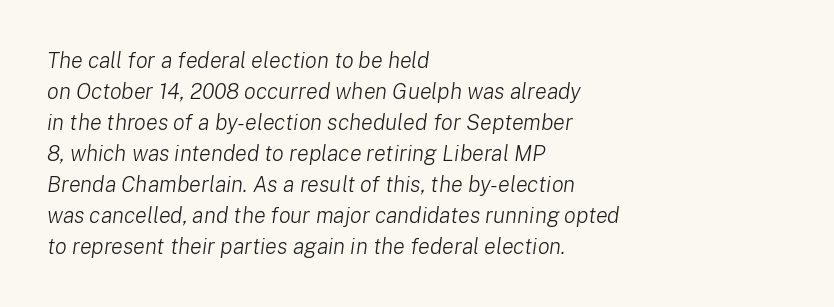
The image shows 22 px text type, italic (leaning right); set left-aligned, normal line spacing (1.41x), normal letter spacing, not underlined.
